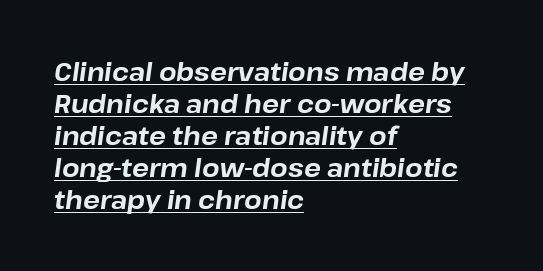
The image shows 25 px bold type, italic (leaning right); set left-aligned, normal line spacing (1.28x), normal letter spacing, underlined.
